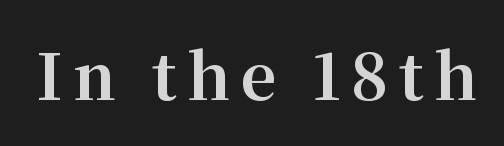
Q: Is the text bold? A: Yes.
Q: Is the text italic (slanted)? A: No, it is upright.
Q: Is the typeface a serif or a sans-serif typeface? A: Serif.
Q: Is the text underlined? A: No.
Q: Width (condensed, normal, or wide)? A: Normal.
Q: Stroke contrast? A: Medium.
Q: x-height? A: Medium.
Q: Monospaced? A: No.
